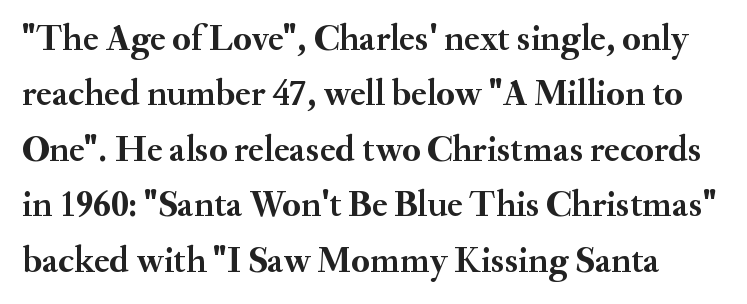
This sample uses an upright cut, with every glyph sitting square on the baseline. A typesetter would call this proportional, since set widths differ per character. A full-strength bold gives these letters their thick strokes. The letterforms sit shoulder to shoulder at normal distance. Font category for this specimen: serif.
